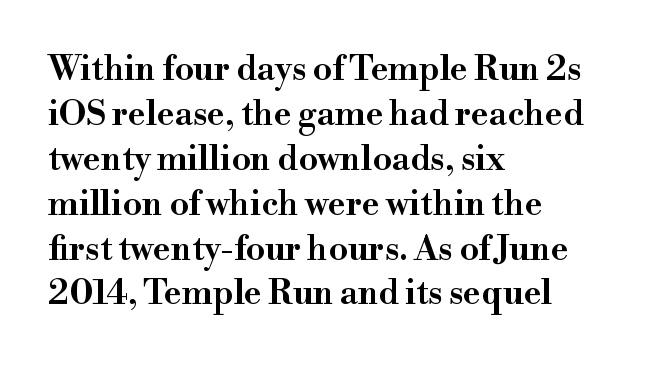
Q: Is the text italic (slanted)? A: No, it is upright.
Q: Is the typeface a serif or a sans-serif typeface? A: Serif.
Q: Is the text underlined? A: No.
Q: How is the paragraph aligned? A: Left-aligned.
Q: Is the spacing between letters normal or unusually wide? A: Normal.
Q: Is the spacing between lines tight, normal or loose? A: Normal.
Q: Width (condensed, normal, or wide)? A: Wide.
Q: Stroke contrast? A: High.
Q: x-height? A: Small.
Q: Monospaced? A: No.
